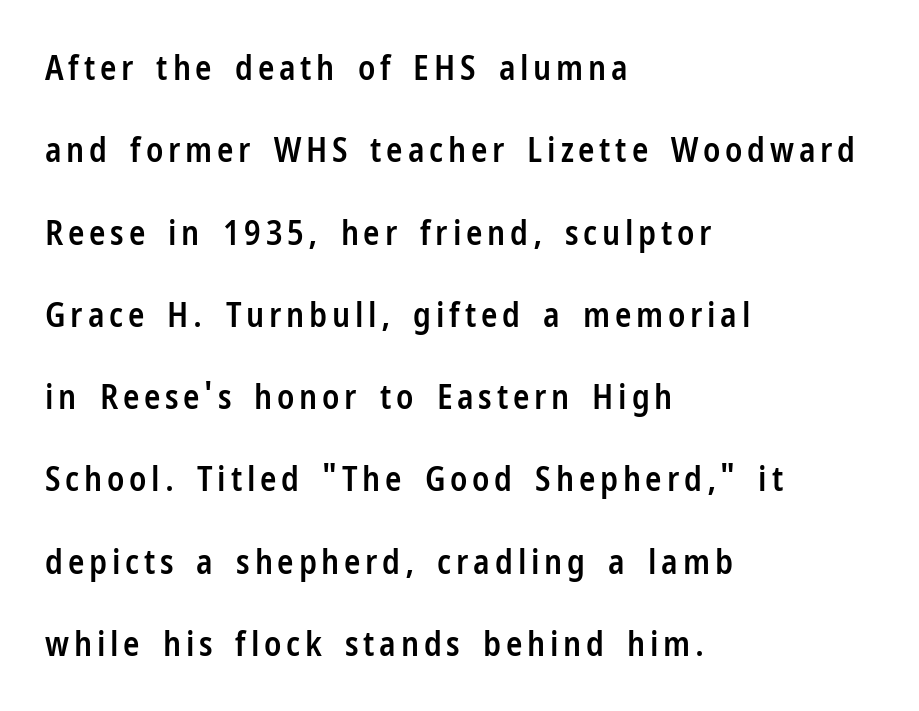
{"serif": "no", "italic": "no", "bold": "semi", "weight": "semibold", "width": "condensed", "stroke_contrast": "low", "x_height": "medium", "monospaced": "no", "underline": "no", "align": "left", "line_spacing": "loose", "line_spacing_ratio": 2.42, "glyph_px": 34}
